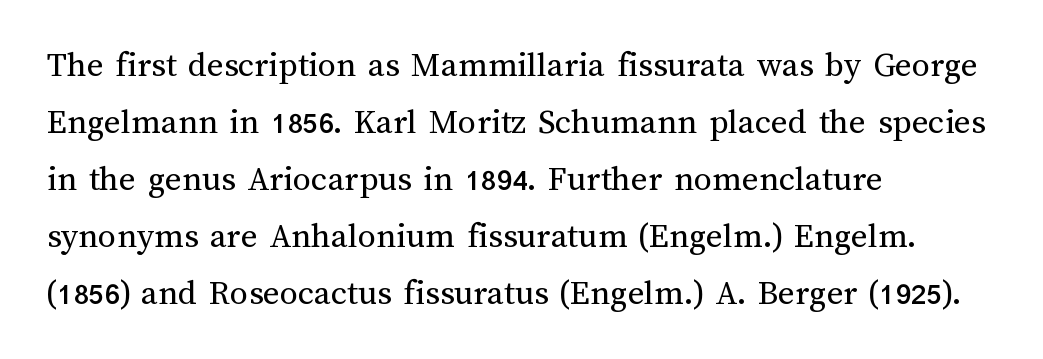
Whoever set this chose a conventional vertical rhythm. Weight: in the light-to-regular range. Varying glyph widths throughout — classic text-font behaviour. Honestly, the letter spacing is just normal — you wouldn't notice it. Just letters on the line, the space beneath them empty.
